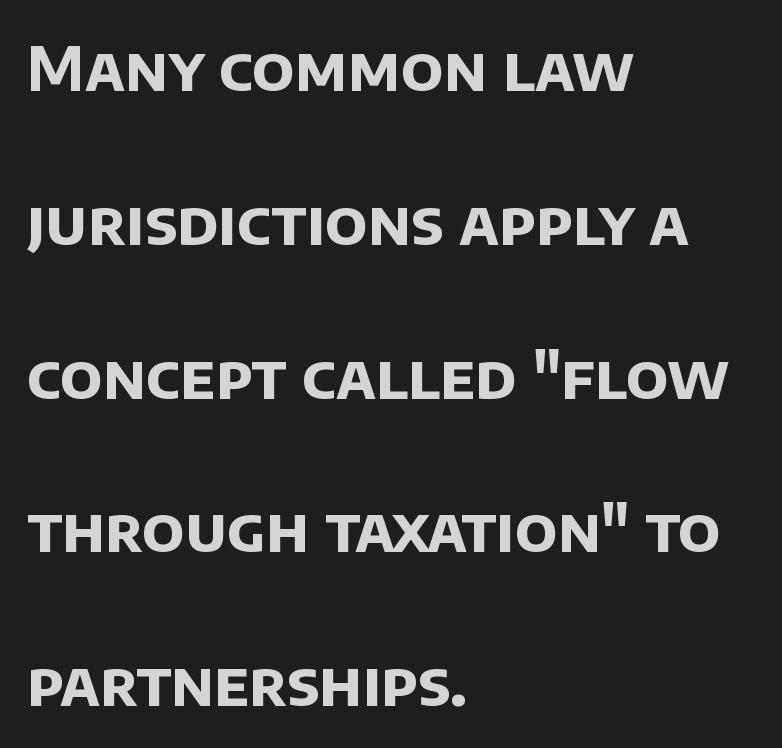
{"serif": "no", "bold": "yes", "weight": "bold", "width": "normal", "stroke_contrast": "low", "x_height": "large", "monospaced": "no", "underline": "no", "align": "left", "line_spacing": "loose", "line_spacing_ratio": 2.48, "letter_spacing": "normal", "letter_spacing_em": 0.0, "glyph_px": 62}
